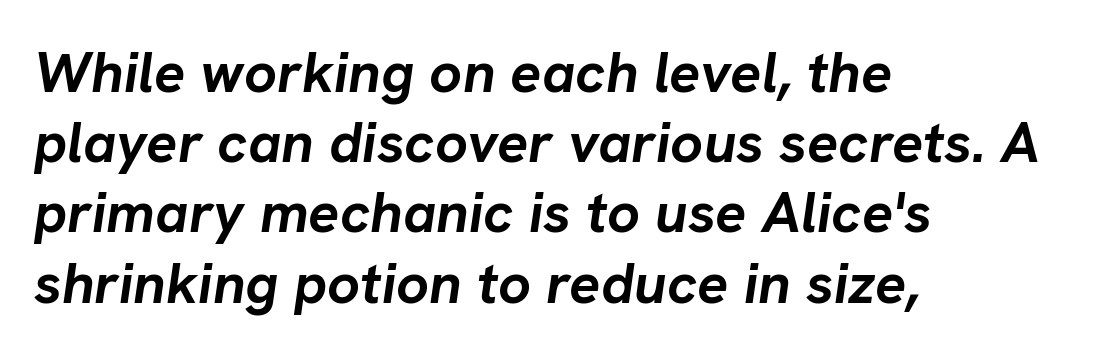
Character widths vary here, with narrow letters taking less room than wide ones. The strip under each line holds only bare page. Caption: bold face, heavy strokes. The passage shown leans; its letterforms are oblique. The setting favours the left margin, as ordinary paragraphs usually do.
